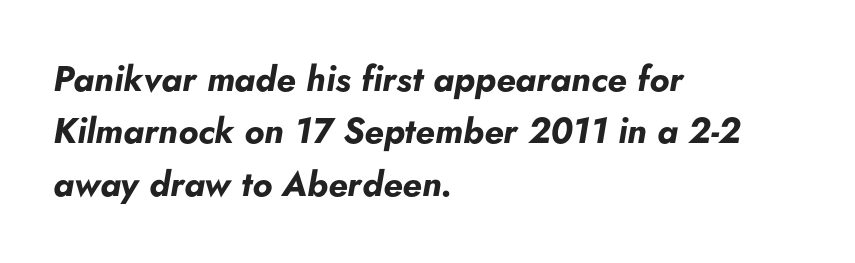
Heavy, bold letterforms. Teacher's note: observe the even left margin — that is flush-left alignment. Short note: letters normally spaced. Spacing verdict: proportional, widths tailored to each character. Is there much room between lines? A standard amount, neither cramped nor airy.
